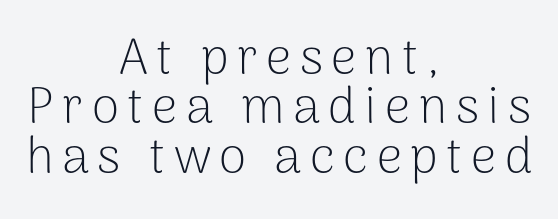
Q: Is the text bold? A: No.
Q: Is the text italic (slanted)? A: No, it is upright.
Q: Is the typeface a serif or a sans-serif typeface? A: Sans-serif.
Q: Is the text underlined? A: No.
Q: How is the paragraph aligned? A: Centered.
Q: Is the spacing between lines tight, normal or loose? A: Tight.
Q: Width (condensed, normal, or wide)? A: Normal.
Q: Stroke contrast? A: Low.
Q: x-height? A: Medium.
Q: Monospaced? A: No.
